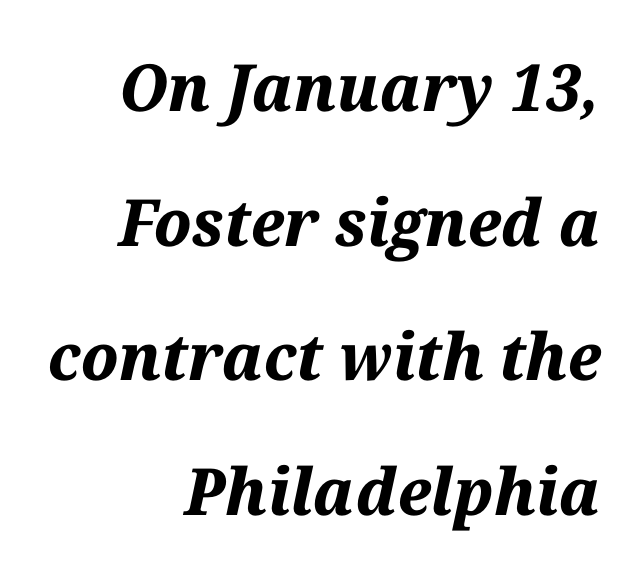
Notice the wide empty band between every row — that's loose leading. The specimen reads as italic at a glance. Think of a printed novel: that variable character pitch is what you see here. You could call the tracking neutral — neither tight nor loose.
